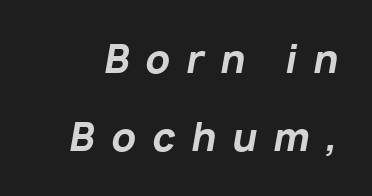
The image shows 38 px bold type, italic (leaning right); set loose line spacing (2.05x), unusually wide letter spacing (+0.42 em), not underlined; low stroke contrast and a medium x-height.
